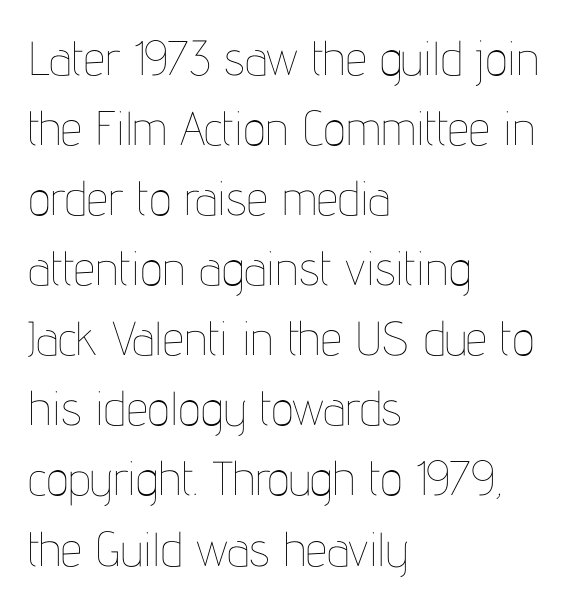
Q: Is the text bold? A: No.
Q: Is the text italic (slanted)? A: No, it is upright.
Q: Is the text underlined? A: No.
Q: How is the paragraph aligned? A: Left-aligned.
Q: Is the spacing between letters normal or unusually wide? A: Normal.
Q: Is the spacing between lines tight, normal or loose? A: Normal.
Q: Width (condensed, normal, or wide)? A: Condensed.
Q: Stroke contrast? A: Low.
Q: x-height? A: Medium.
Q: Monospaced? A: No.
